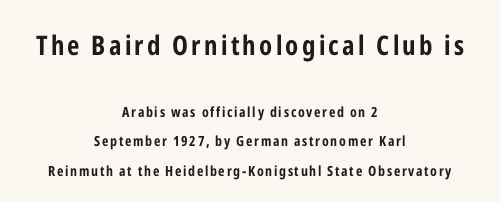
{"italic": "no", "bold": "yes", "underline": "no", "align": "center", "line_spacing": "loose", "line_spacing_ratio": 2.09, "larger_block": "first", "size_ratio": 1.93, "glyph_px": 27}
